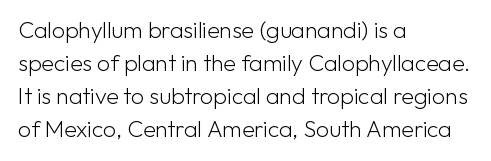
Q: Is the text bold? A: No.
Q: Is the text italic (slanted)? A: No, it is upright.
Q: Is the text underlined? A: No.
Q: How is the paragraph aligned? A: Left-aligned.
Q: Is the spacing between letters normal or unusually wide? A: Normal.
Q: Is the spacing between lines tight, normal or loose? A: Normal.
